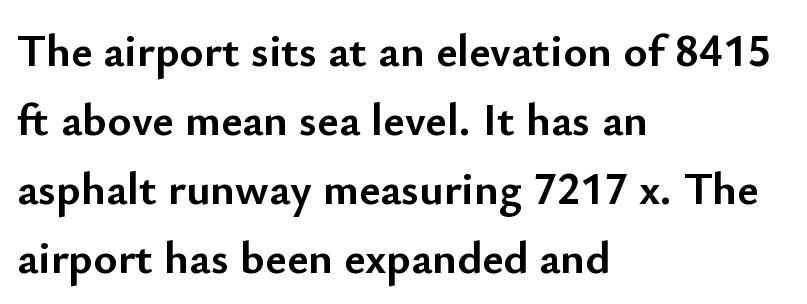
Q: Is the text bold? A: Yes.
Q: Is the text italic (slanted)? A: No, it is upright.
Q: Is the typeface a serif or a sans-serif typeface? A: Sans-serif.
Q: Is the text underlined? A: No.
Q: How is the paragraph aligned? A: Left-aligned.
Q: Is the spacing between letters normal or unusually wide? A: Normal.
Q: Is the spacing between lines tight, normal or loose? A: Normal.
Q: Width (condensed, normal, or wide)? A: Normal.
Q: Stroke contrast? A: Low.
Q: x-height? A: Small.
Q: Monospaced? A: No.
